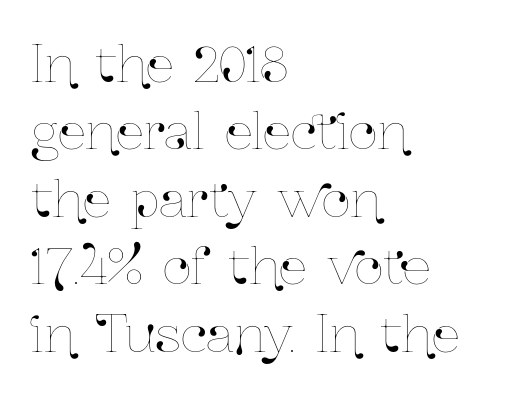
Underlining? Definitely not there. If you drew a ruler down the left edge, every line would touch it. Is the letter spacing exaggerated? No — it looks like the ordinary default. The rendering uses a moderate line-height, typical for paragraphs. The passage shown is typed in a proportional face where columns would drift. Notice how the stems are strictly vertical — no italics here.
